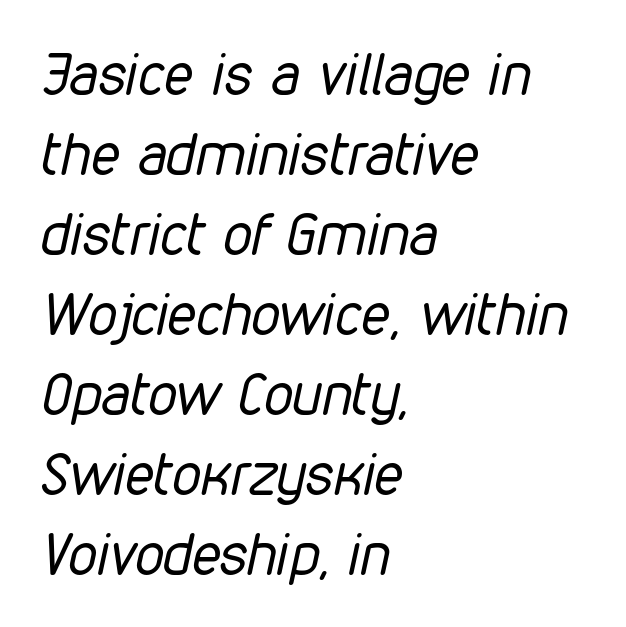
Q: Is the text bold? A: No.
Q: Is the text italic (slanted)? A: Yes, it leans right by about 12 degrees.
Q: Is the text underlined? A: No.
Q: How is the paragraph aligned? A: Left-aligned.
Q: Is the spacing between letters normal or unusually wide? A: Normal.
Q: Is the spacing between lines tight, normal or loose? A: Normal.
Q: Width (condensed, normal, or wide)? A: Condensed.
Q: Stroke contrast? A: Low.
Q: x-height? A: Medium.
Q: Monospaced? A: No.
